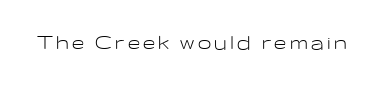
Only glyphs here, with clear space below each row. Posture: upright roman. The font is comparable to plain body text, perhaps lighter.
